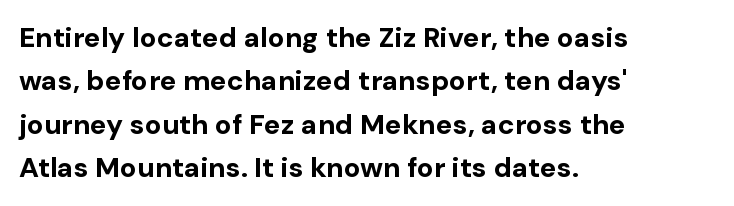
{"serif": "no", "italic": "no", "bold": "yes", "weight": "bold", "width": "normal", "stroke_contrast": "low", "x_height": "medium", "monospaced": "no", "underline": "no", "align": "left", "line_spacing": "normal", "line_spacing_ratio": 1.55, "letter_spacing": "normal", "letter_spacing_em": 0.0, "glyph_px": 28}
